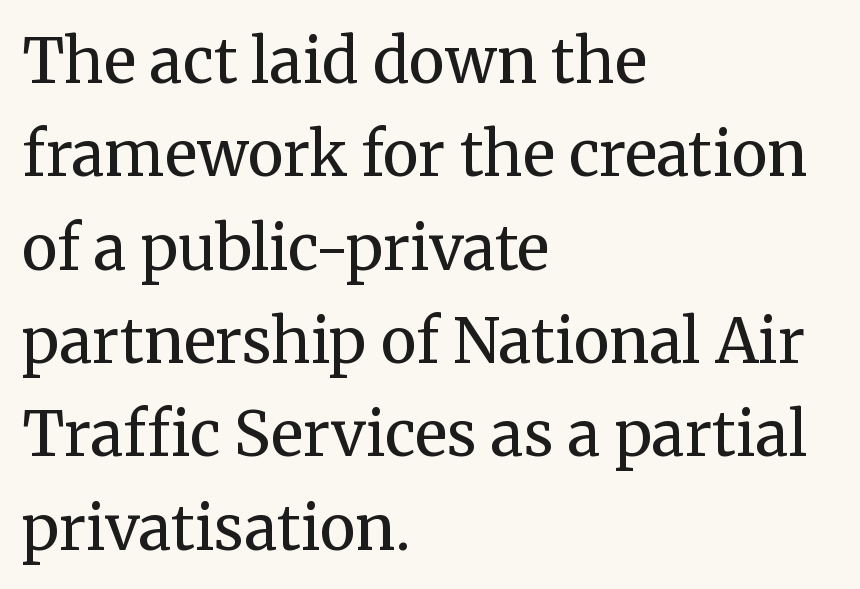
{"serif": "yes", "italic": "no", "bold": "no", "weight": "regular", "width": "normal", "stroke_contrast": "medium", "x_height": "medium", "monospaced": "no", "underline": "no", "align": "left", "line_spacing": "normal", "line_spacing_ratio": 1.53, "letter_spacing": "normal", "letter_spacing_em": 0.0, "glyph_px": 61}
